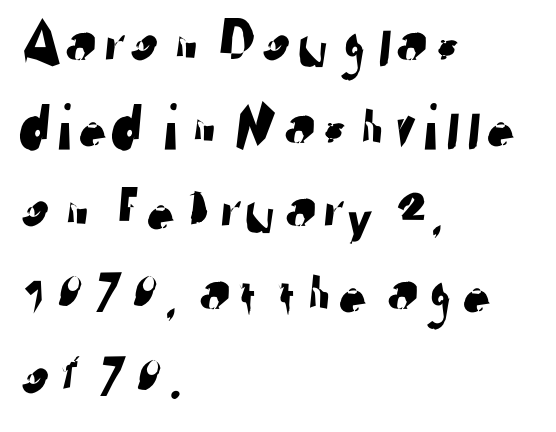
Q: Is the typeface a serif or a sans-serif typeface? A: Sans-serif.
Q: Is the text underlined? A: No.
Q: How is the paragraph aligned? A: Left-aligned.
Q: Is the spacing between letters normal or unusually wide? A: Normal.
Q: Is the spacing between lines tight, normal or loose? A: Normal.
Q: Width (condensed, normal, or wide)? A: Normal.
Q: Stroke contrast? A: Low.
Q: x-height? A: Medium.
Q: Monospaced? A: No.
